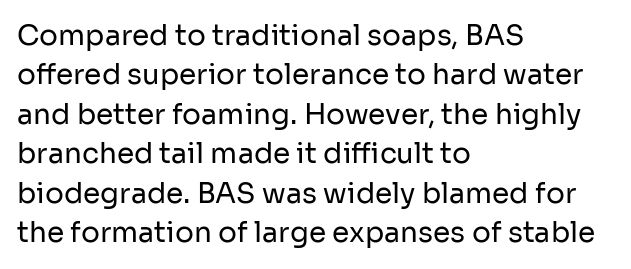
The letters carry no serifs — their stems end cleanly without finishing strokes. The strokes carry an ordinary text weight at most. Does extra space separate the letters? No, they use regular spacing. Here the designer chose a conventional face with non-uniform glyph widths.
